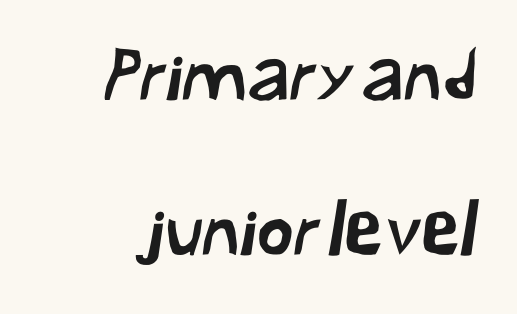
Think of a printed novel: that variable character pitch is what you see here. Each letter's strokes conclude bluntly, with no projecting serifs. Quick note: interline space is abundant. This rendering leaves character spacing at its baseline value. Check the space under the baseline: it is left empty.
